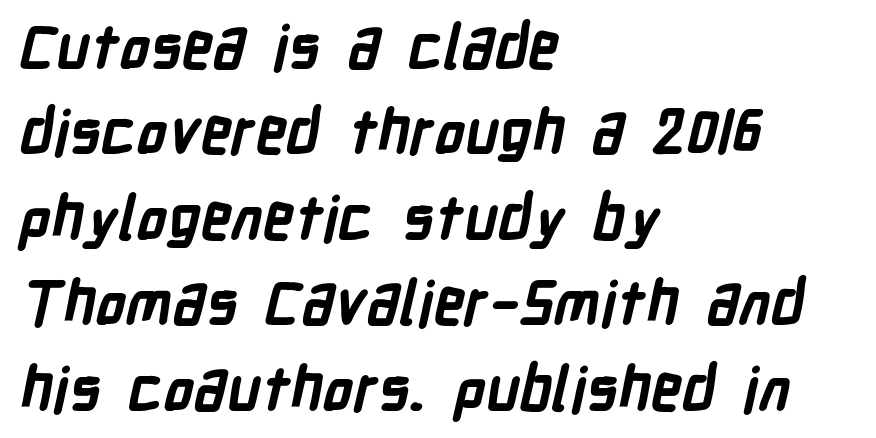
Q: Is the text bold? A: Yes.
Q: Is the typeface a serif or a sans-serif typeface? A: Sans-serif.
Q: Is the text underlined? A: No.
Q: How is the paragraph aligned? A: Left-aligned.
Q: Is the spacing between letters normal or unusually wide? A: Normal.
Q: Is the spacing between lines tight, normal or loose? A: Normal.
Q: Width (condensed, normal, or wide)? A: Condensed.
Q: Stroke contrast? A: Low.
Q: x-height? A: Medium.
Q: Monospaced? A: No.
